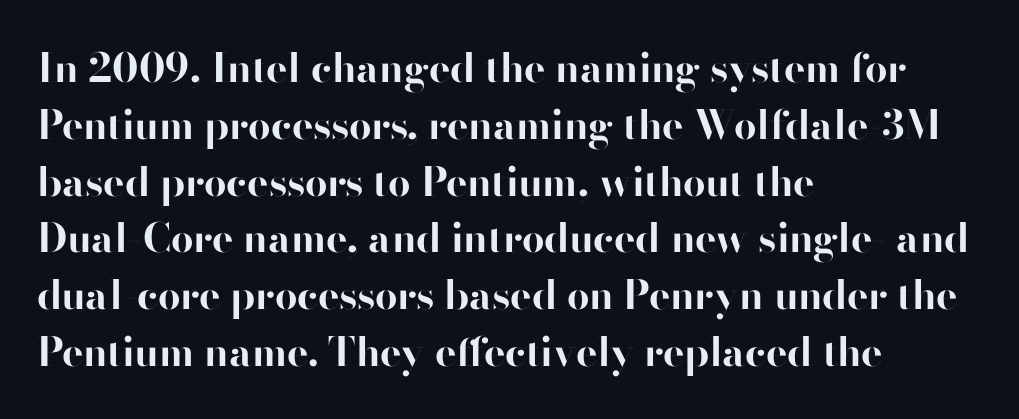
Q: Is the text bold? A: Yes.
Q: Is the text italic (slanted)? A: No, it is upright.
Q: Is the typeface a serif or a sans-serif typeface? A: Sans-serif.
Q: Is the text underlined? A: No.
Q: How is the paragraph aligned? A: Left-aligned.
Q: Is the spacing between letters normal or unusually wide? A: Normal.
Q: Is the spacing between lines tight, normal or loose? A: Normal.
Q: Width (condensed, normal, or wide)? A: Normal.
Q: Stroke contrast? A: High.
Q: x-height? A: Small.
Q: Monospaced? A: No.
